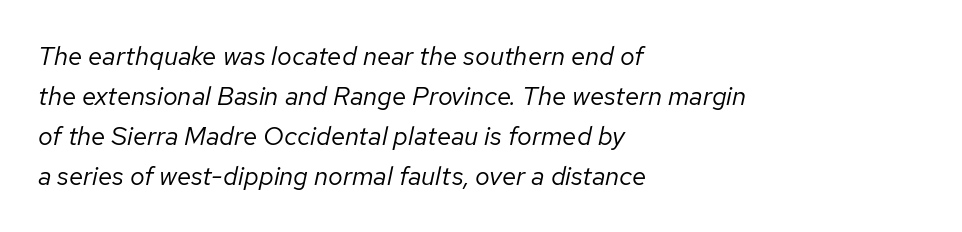
Q: Is the text bold? A: No.
Q: Is the text italic (slanted)? A: Yes, it leans right by about 12 degrees.
Q: Is the text underlined? A: No.
Q: How is the paragraph aligned? A: Left-aligned.
Q: Is the spacing between letters normal or unusually wide? A: Normal.
Q: Is the spacing between lines tight, normal or loose? A: Normal.
